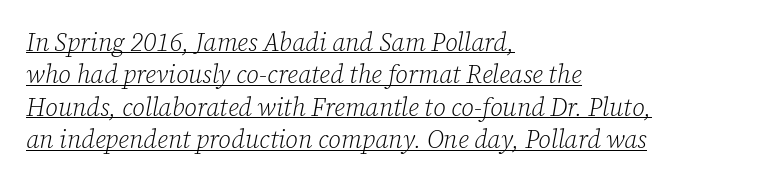
The strokes carry an ordinary text weight at most. You can see a thin bar hugging the bottom of the glyphs. In terms of posture, this sample is oblique. Notice how the passage keeps a crisp vertical edge on the left only. In terms of leading, this rendering sits right in the middle.
